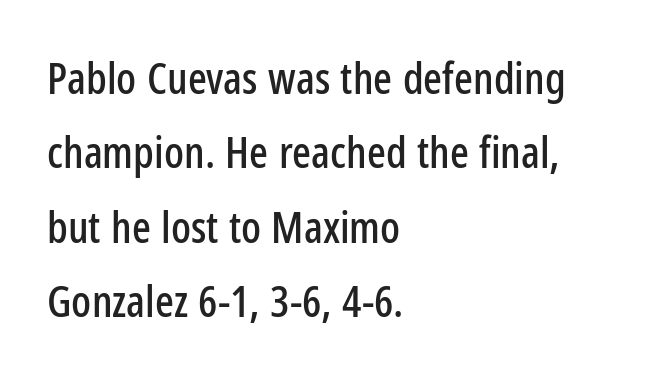
Q: Is the text italic (slanted)? A: No, it is upright.
Q: Is the typeface a serif or a sans-serif typeface? A: Sans-serif.
Q: Is the text underlined? A: No.
Q: How is the paragraph aligned? A: Left-aligned.
Q: Is the spacing between letters normal or unusually wide? A: Normal.
Q: Is the spacing between lines tight, normal or loose? A: Normal.
Q: Width (condensed, normal, or wide)? A: Condensed.
Q: Stroke contrast? A: Low.
Q: x-height? A: Medium.
Q: Monospaced? A: No.
